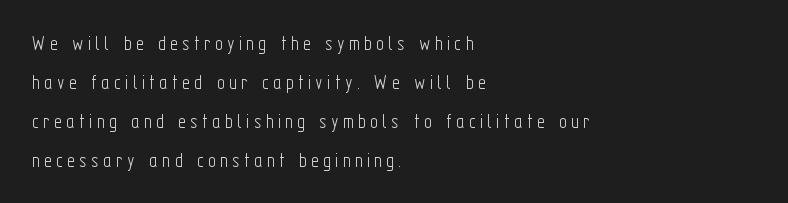
{"italic": "no", "bold": "no", "underline": "no", "align": "left", "line_spacing_ratio": 1.85, "letter_spacing": "wide", "letter_spacing_em": 0.21, "glyph_px": 21}
